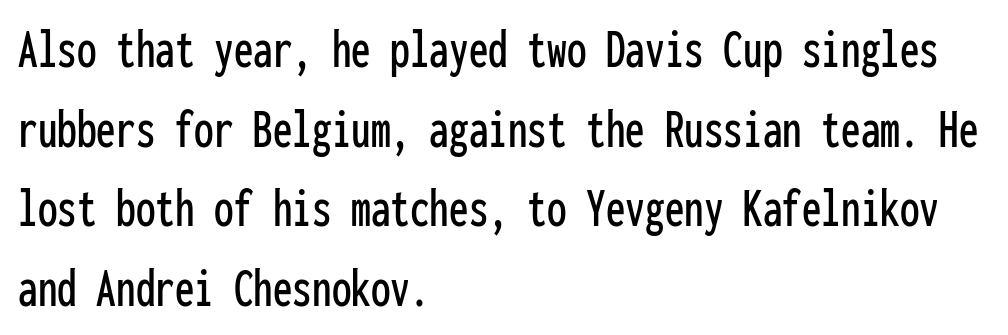
The image shows 56 px condensed sans-serif type, upright, monospaced; set left-aligned, normal line spacing (1.42x), normal letter spacing, not underlined; low stroke contrast and a medium x-height.
